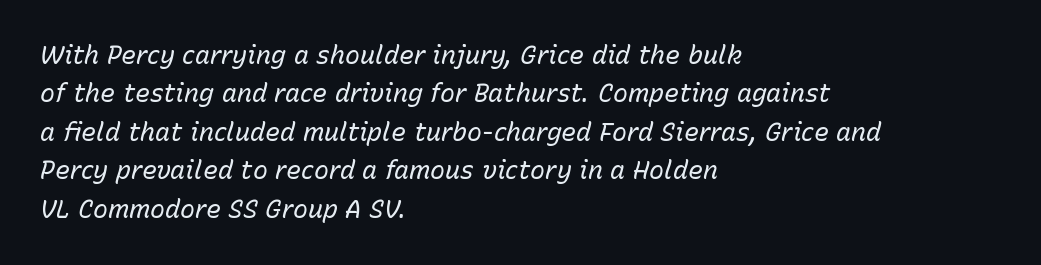
The lettering tilts uniformly, giving the passage an italic look. In CSS terms this would be text-align: left. No extra tracking has been applied to these lines. The space beneath each line is pristine and unruled.
